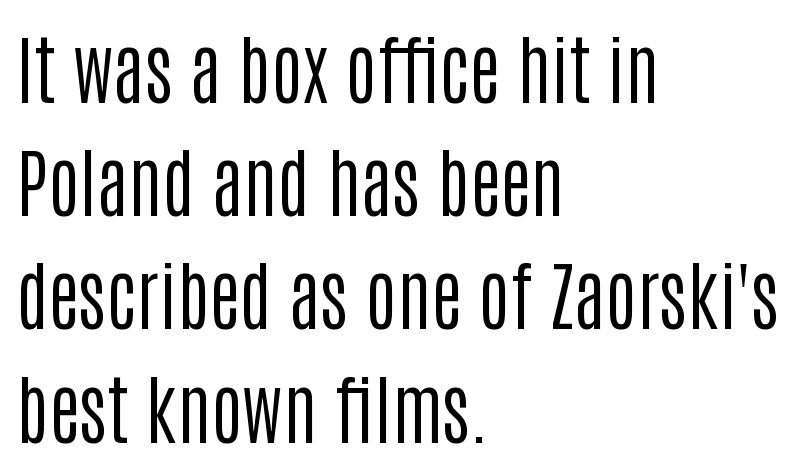
The image shows 75 px regular-weight, condensed sans-serif type, upright; set left-aligned, normal line spacing (1.51x), normal letter spacing, not underlined; low stroke contrast and a large x-height.
